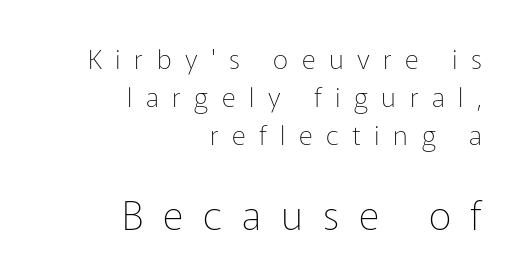
Substantial extra tracking has been applied to these lines. Is there much room between lines? A standard amount, neither cramped nor airy. Reading down the block, your eye finds every line finishing at a fixed right position. Descender tails drop into unmarked territory. Looks like regular typesetting: each glyph gets only the width it needs.
